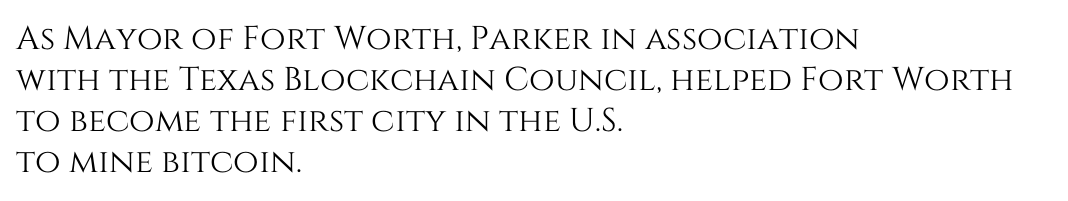
{"italic": "no", "width": "normal", "stroke_contrast": "medium", "x_height": "large", "monospaced": "no", "underline": "no", "align": "left", "line_spacing_ratio": 1.24, "letter_spacing": "normal", "letter_spacing_em": 0.0, "glyph_px": 33}
